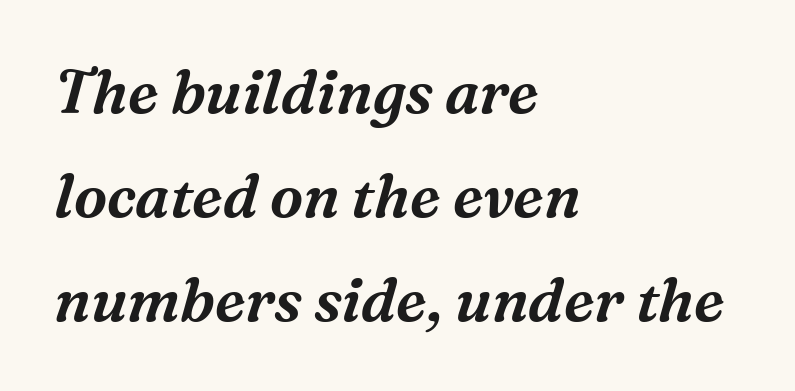
Casual observation: everything's shoved over to the left. Quick note: underline off. Looking at the ascenders, they clearly lean. The letters carry serifs — small finishing strokes at the ends of their stems. Here the glyphs are tracked normally, forming tight word shapes.
